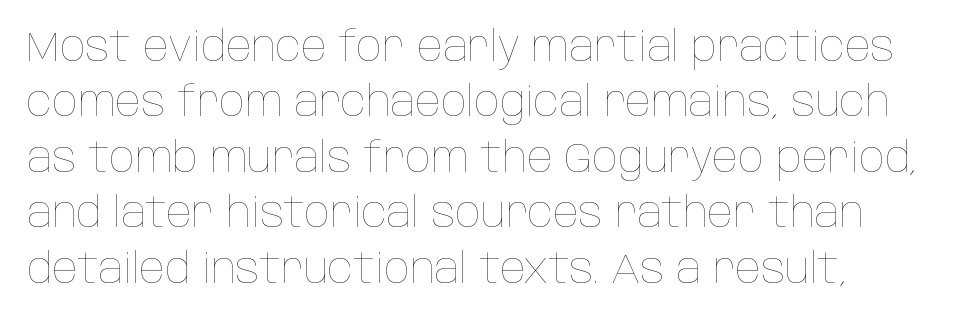
Q: Is the text bold? A: No.
Q: Is the text italic (slanted)? A: No, it is upright.
Q: Is the text underlined? A: No.
Q: How is the paragraph aligned? A: Left-aligned.
Q: Is the spacing between letters normal or unusually wide? A: Normal.
Q: Is the spacing between lines tight, normal or loose? A: Normal.
Q: Width (condensed, normal, or wide)? A: Condensed.
Q: Stroke contrast? A: Low.
Q: x-height? A: Large.
Q: Monospaced? A: No.
